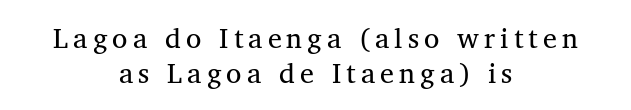
Line spacing here is normal. A bare baseline throughout the passage. The passage shown is typed in a proportional face where columns would drift. This sample uses a serif face. Every row of glyphs is offset so its center matches the block's center.
